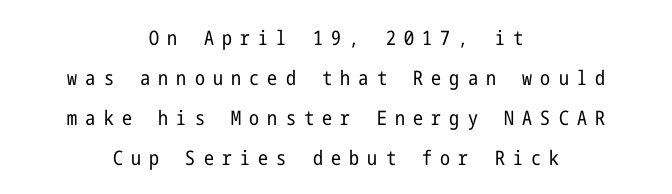
{"italic": "no", "bold": "no", "underline": "no", "align": "center", "line_spacing": "loose", "line_spacing_ratio": 2.0, "letter_spacing": "wide", "letter_spacing_em": 0.41, "glyph_px": 20}
